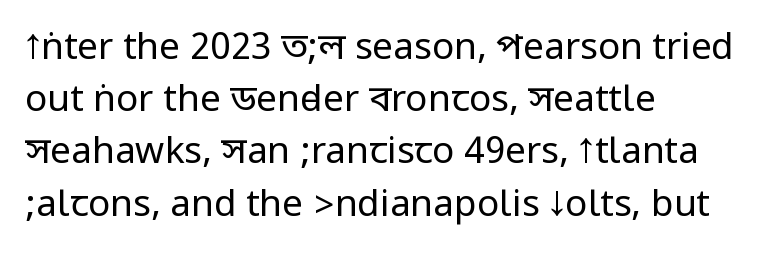
Q: Is the text bold? A: No.
Q: Is the text italic (slanted)? A: No, it is upright.
Q: Is the typeface a serif or a sans-serif typeface? A: Sans-serif.
Q: Is the text underlined? A: No.
Q: How is the paragraph aligned? A: Left-aligned.
Q: Is the spacing between letters normal or unusually wide? A: Normal.
Q: Is the spacing between lines tight, normal or loose? A: Normal.
Q: Width (condensed, normal, or wide)? A: Condensed.
Q: Stroke contrast? A: Low.
